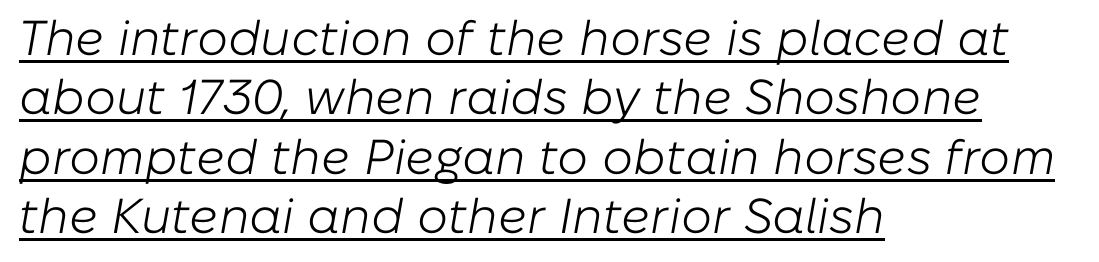
The image shows 49 px light type, italic (leaning right); set left-aligned, line spacing 1.21x, normal letter spacing, underlined; low stroke contrast and a medium x-height.
